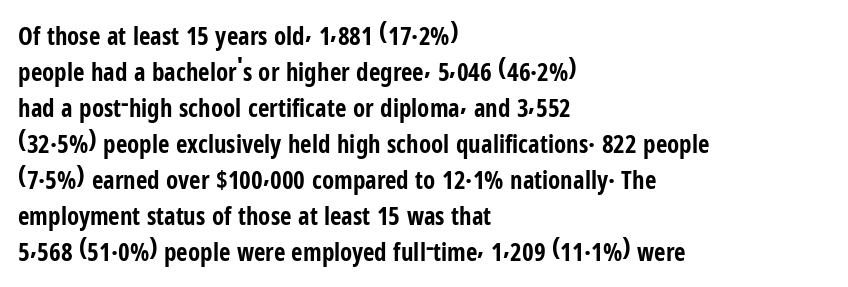
Q: Is the text bold? A: Yes.
Q: Is the text italic (slanted)? A: No, it is upright.
Q: Is the text underlined? A: No.
Q: How is the paragraph aligned? A: Left-aligned.
Q: Is the spacing between letters normal or unusually wide? A: Normal.
Q: Is the spacing between lines tight, normal or loose? A: Normal.
